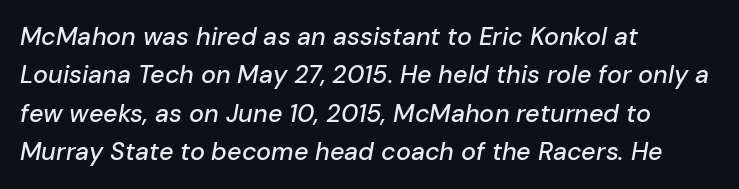
{"italic": "yes", "lean": "right", "slant_degrees": 10, "underline": "no", "align": "left", "line_spacing": "normal", "line_spacing_ratio": 1.54, "letter_spacing": "normal", "letter_spacing_em": 0.0, "glyph_px": 25}
